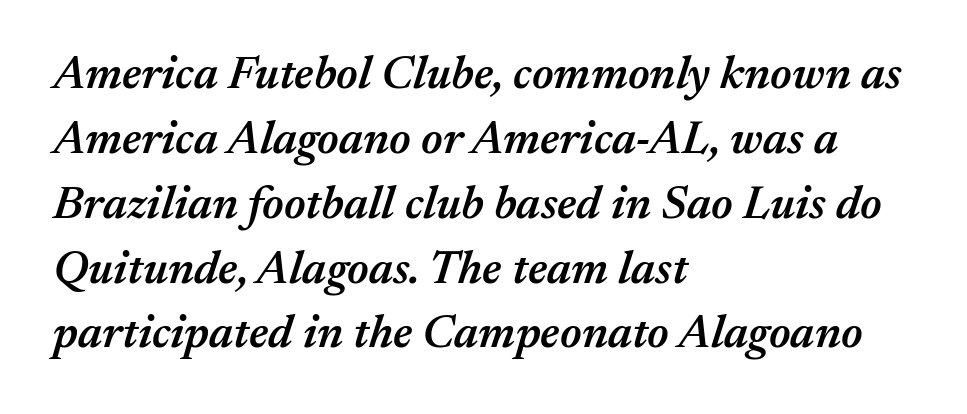
{"italic": "yes", "lean": "right", "slant_degrees": 17, "bold": "semi", "weight": "semibold", "width": "normal", "stroke_contrast": "medium", "x_height": "medium", "monospaced": "no", "underline": "no", "align": "left", "line_spacing": "normal", "line_spacing_ratio": 1.38, "letter_spacing": "normal", "letter_spacing_em": 0.0, "glyph_px": 47}
